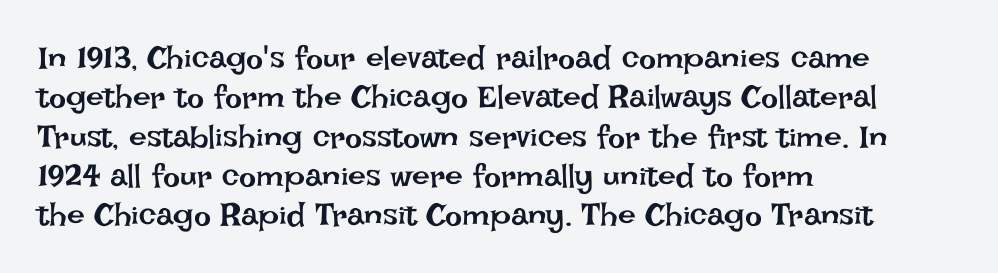
Looks like regular typesetting: each glyph gets only the width it needs. Weight: in the light-to-regular range. If you drew a ruler down the left edge, every line would touch it. This sample uses plain, unmodified letter spacing. The foot of each line stays bare and open. The specimen reads as upright at a glance.
